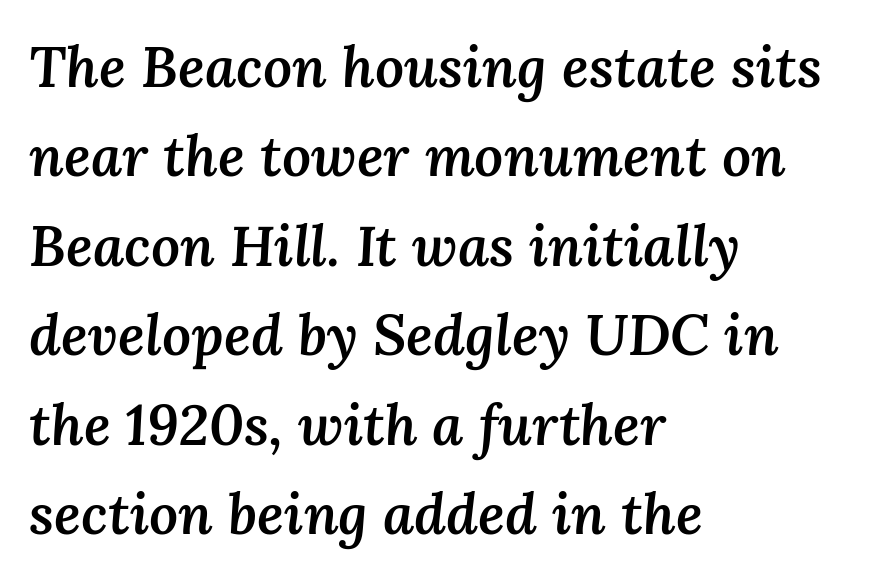
The image shows 57 px semibold type, italic (leaning right); set left-aligned, normal line spacing (1.57x), normal letter spacing, not underlined; medium stroke contrast and a medium x-height.
